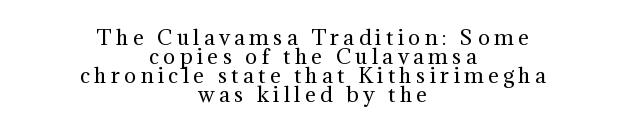
The weight tops out at a normal text grade. Does the lettering tilt? It doesn't — this is upright. These lines huddle together more closely than default settings would place them. Decoration check: the copy has no underline.
